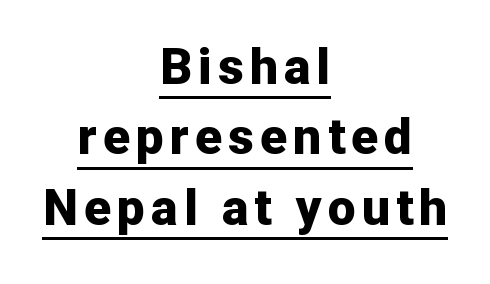
Q: Is the text bold? A: Yes.
Q: Is the text italic (slanted)? A: No, it is upright.
Q: Is the typeface a serif or a sans-serif typeface? A: Sans-serif.
Q: Is the text underlined? A: Yes.
Q: How is the paragraph aligned? A: Centered.
Q: Is the spacing between lines tight, normal or loose? A: Normal.
Q: Width (condensed, normal, or wide)? A: Normal.
Q: Stroke contrast? A: Low.
Q: x-height? A: Medium.
Q: Monospaced? A: No.
